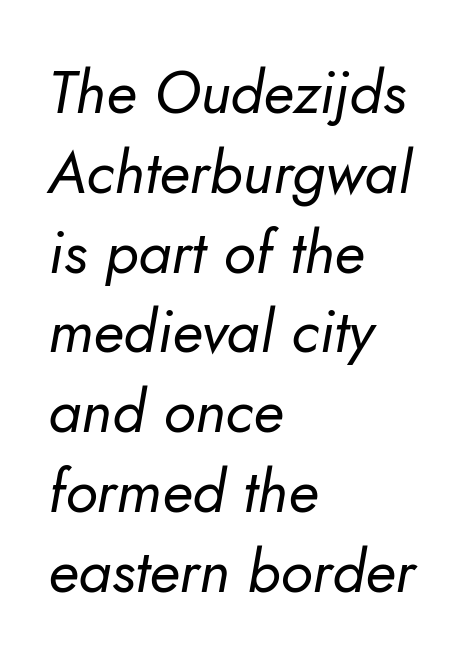
Normally led — the rows are evenly, conventionally spaced. These glyphs show unthickened strokes, regular width or finer. These lines stack with their left ends in a neat column. Type without underlining. The typography opts for an oblique posture over an upright one. This sample has the flowing, uneven cadence of proportional lettering.
